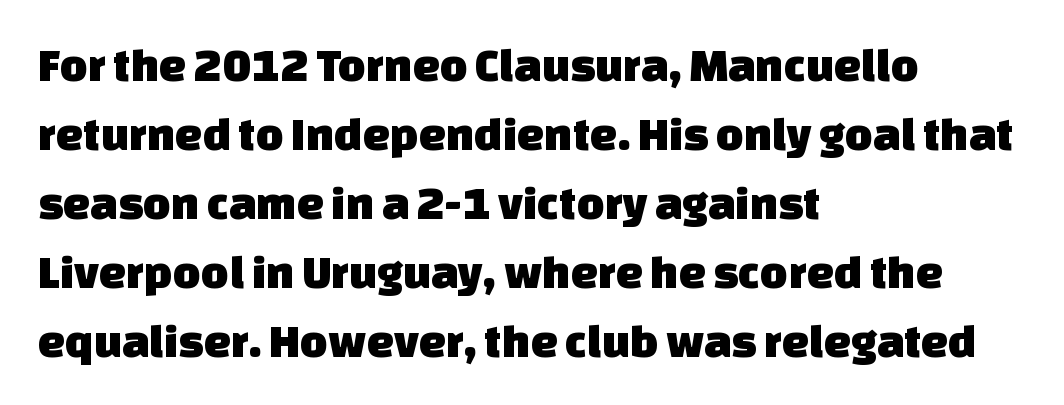
{"serif": "no", "width": "normal", "stroke_contrast": "low", "x_height": "large", "monospaced": "no", "underline": "no", "align": "left", "line_spacing": "normal", "line_spacing_ratio": 1.44, "letter_spacing": "normal", "letter_spacing_em": 0.0, "glyph_px": 48}
